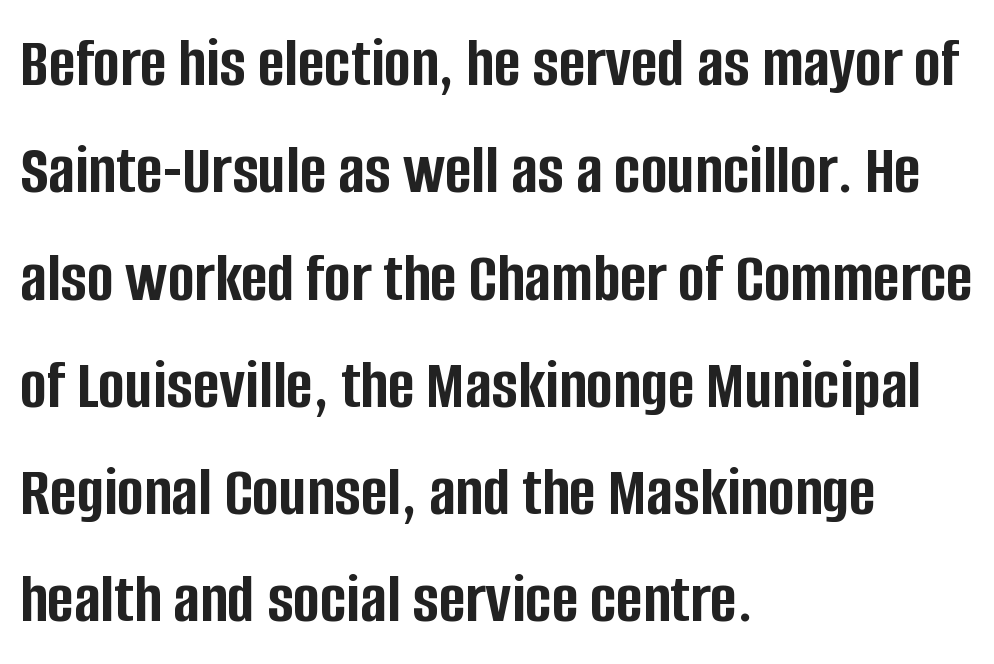
Q: Is the text bold? A: Yes.
Q: Is the text italic (slanted)? A: No, it is upright.
Q: Is the typeface a serif or a sans-serif typeface? A: Sans-serif.
Q: Is the text underlined? A: No.
Q: How is the paragraph aligned? A: Left-aligned.
Q: Is the spacing between letters normal or unusually wide? A: Normal.
Q: Is the spacing between lines tight, normal or loose? A: Normal.
Q: Width (condensed, normal, or wide)? A: Condensed.
Q: Stroke contrast? A: Low.
Q: x-height? A: Large.
Q: Monospaced? A: No.
